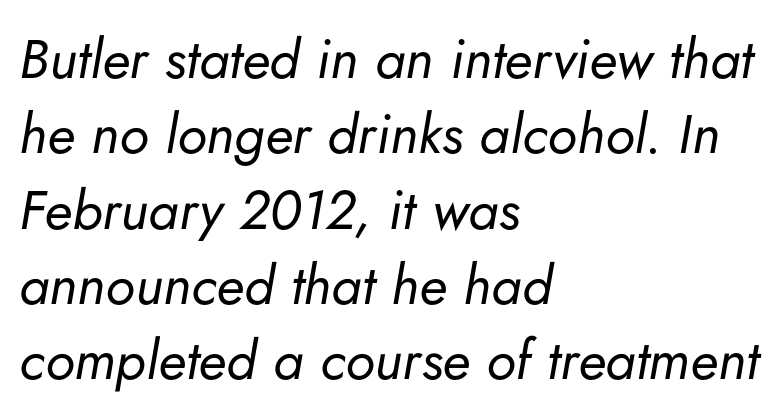
The image shows 55 px regular-weight type, italic (leaning right); set left-aligned, normal line spacing (1.37x), normal letter spacing, not underlined; low stroke contrast and a small x-height.
